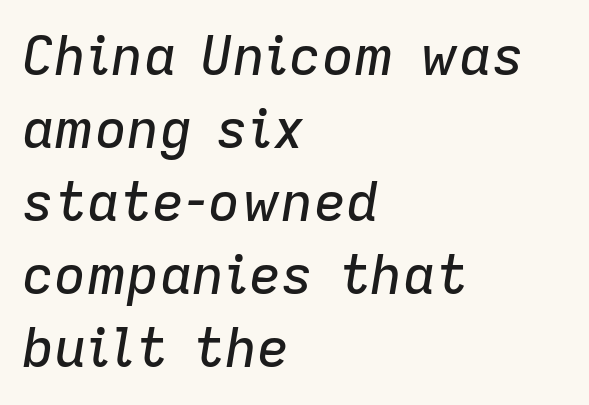
Standard letterfit; no display-style spreading of the glyphs. Slant detected: the letters are inclined. Honestly, the row spacing looks completely unremarkable. Quick note: underline off. This sample is left-justified, so line endings fall wherever the words run out. The face used here is proportionally spaced, like ordinary book or web type.
